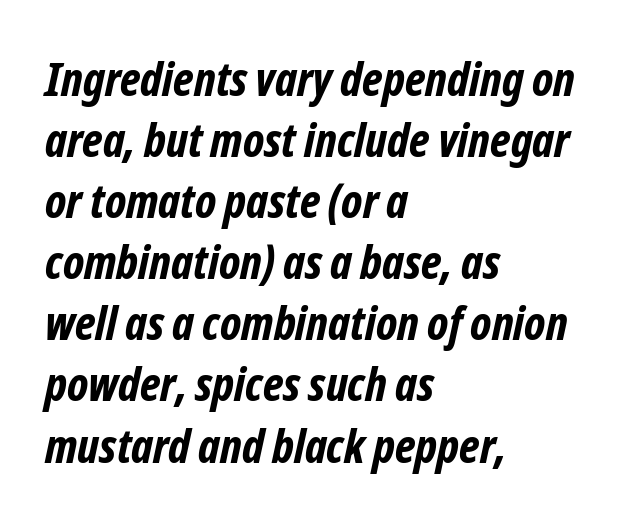
Q: Is the text bold? A: Yes.
Q: Is the typeface a serif or a sans-serif typeface? A: Sans-serif.
Q: Is the text underlined? A: No.
Q: How is the paragraph aligned? A: Left-aligned.
Q: Is the spacing between letters normal or unusually wide? A: Normal.
Q: Is the spacing between lines tight, normal or loose? A: Normal.
Q: Width (condensed, normal, or wide)? A: Condensed.
Q: Stroke contrast? A: Low.
Q: x-height? A: Medium.
Q: Monospaced? A: No.
